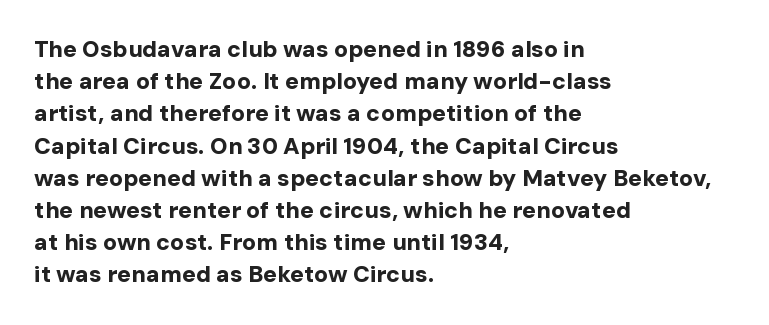
{"italic": "no", "bold": "yes", "underline": "no", "align": "left", "line_spacing": "normal", "line_spacing_ratio": 1.4, "letter_spacing": "normal", "letter_spacing_em": 0.0, "glyph_px": 23}
